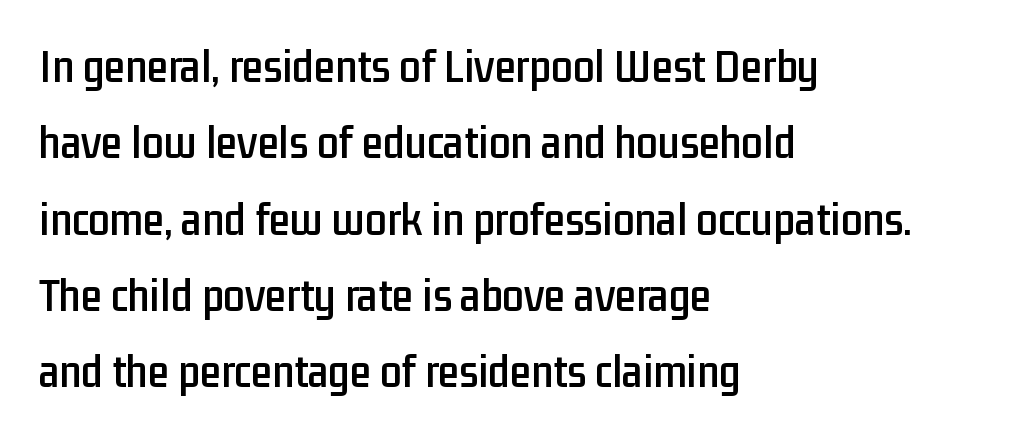
The image shows 48 px condensed sans-serif type, upright; set left-aligned, normal line spacing (1.59x), normal letter spacing, not underlined; low stroke contrast and a medium x-height.
